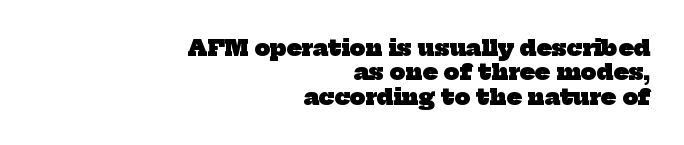
The image shows 22 px bold type; set right-aligned, tight line spacing (1.11x), normal letter spacing, not underlined.
